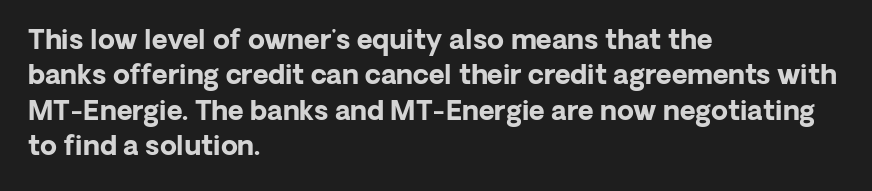
Q: Is the text bold? A: Yes.
Q: Is the text italic (slanted)? A: No, it is upright.
Q: Is the text underlined? A: No.
Q: How is the paragraph aligned? A: Left-aligned.
Q: Is the spacing between letters normal or unusually wide? A: Normal.
Q: Is the spacing between lines tight, normal or loose? A: Normal.
